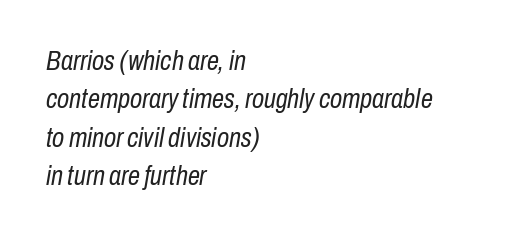
{"italic": "yes", "lean": "right", "slant_degrees": 10, "bold": "no", "underline": "no", "align": "left", "line_spacing": "normal", "line_spacing_ratio": 1.42, "letter_spacing": "normal", "letter_spacing_em": 0.0, "glyph_px": 27}
